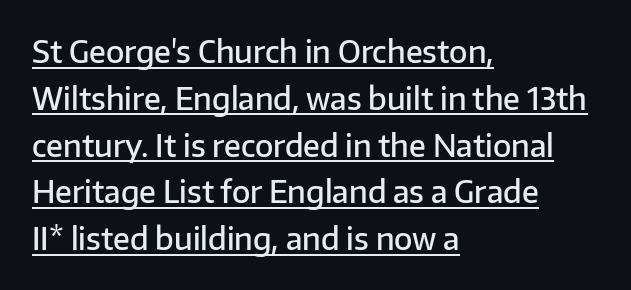
Q: Is the text bold? A: Semi-bold.
Q: Is the text italic (slanted)? A: No, it is upright.
Q: Is the typeface a serif or a sans-serif typeface? A: Sans-serif.
Q: Is the text underlined? A: Yes.
Q: How is the paragraph aligned? A: Left-aligned.
Q: Is the spacing between letters normal or unusually wide? A: Normal.
Q: Is the spacing between lines tight, normal or loose? A: Normal.
Q: Width (condensed, normal, or wide)? A: Normal.
Q: Stroke contrast? A: Low.
Q: x-height? A: Medium.
Q: Monospaced? A: No.
